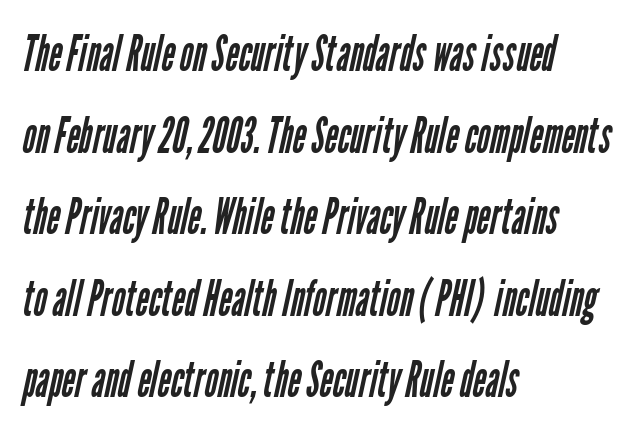
{"serif": "no", "bold": "no", "weight": "regular", "width": "condensed", "stroke_contrast": "low", "x_height": "medium", "monospaced": "no", "underline": "no", "align": "left", "line_spacing": "normal", "line_spacing_ratio": 1.6, "letter_spacing": "normal", "letter_spacing_em": 0.0, "glyph_px": 51}
